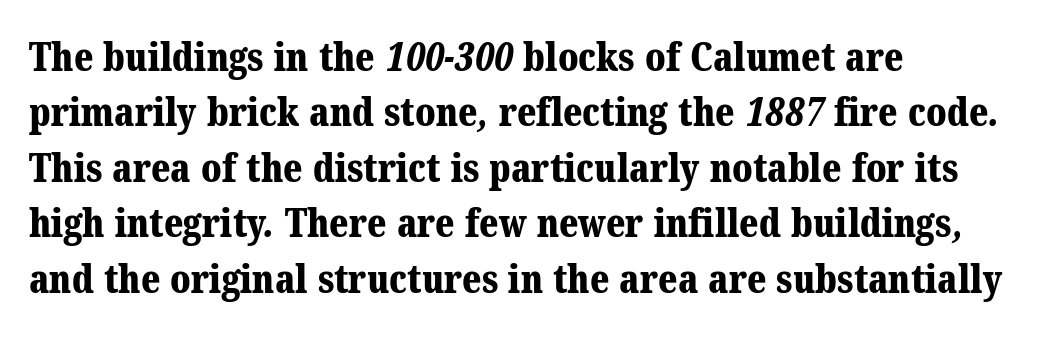
What's the leading like? Ordinary, nothing unusual. Do the characters align in a grid? No, the font is proportional. Here the glyphs are tracked normally, forming tight word shapes. Its strokes are broad and dark, the hallmark of bold type. Which margin do the lines hug? The left one — the right edge is uneven.
